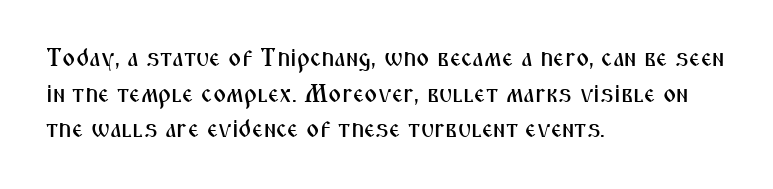
Q: Is the text italic (slanted)? A: No, it is upright.
Q: Is the text underlined? A: No.
Q: How is the paragraph aligned? A: Left-aligned.
Q: Is the spacing between letters normal or unusually wide? A: Normal.
Q: Is the spacing between lines tight, normal or loose? A: Normal.
